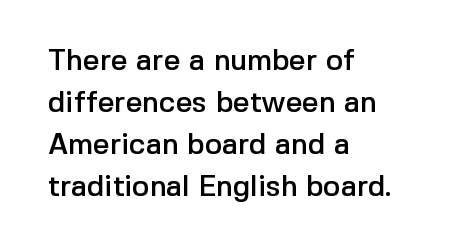
{"serif": "no", "italic": "no", "width": "normal", "x_height": "medium", "monospaced": "no", "underline": "no", "align": "left", "line_spacing": "normal", "line_spacing_ratio": 1.45, "letter_spacing": "normal", "letter_spacing_em": 0.0, "glyph_px": 29}
